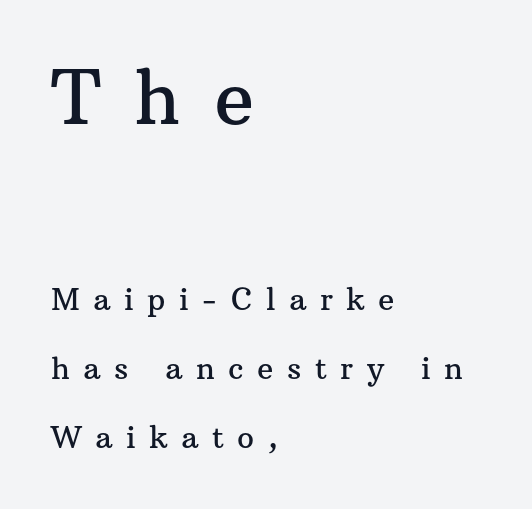
Notice the wide empty band between every row — that's loose leading. One-word summary of the alignment: left. There is plenty of visible air inserted between adjacent glyphs. Varying glyph widths throughout — classic text-font behaviour. Old-style or modern, the face here clearly has serifs.
